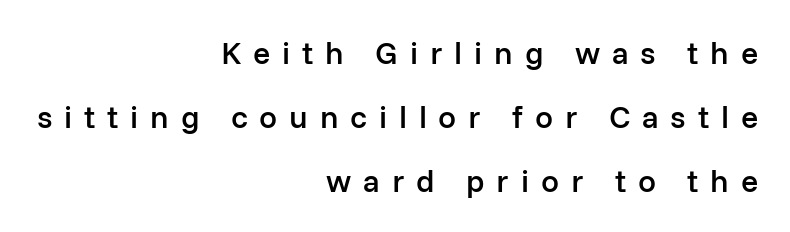
{"serif": "no", "italic": "no", "bold": "semi", "weight": "semibold", "width": "normal", "stroke_contrast": "low", "x_height": "medium", "monospaced": "no", "underline": "no", "align": "right", "line_spacing": "loose", "line_spacing_ratio": 2.0, "letter_spacing": "wide", "letter_spacing_em": 0.37, "glyph_px": 32}
